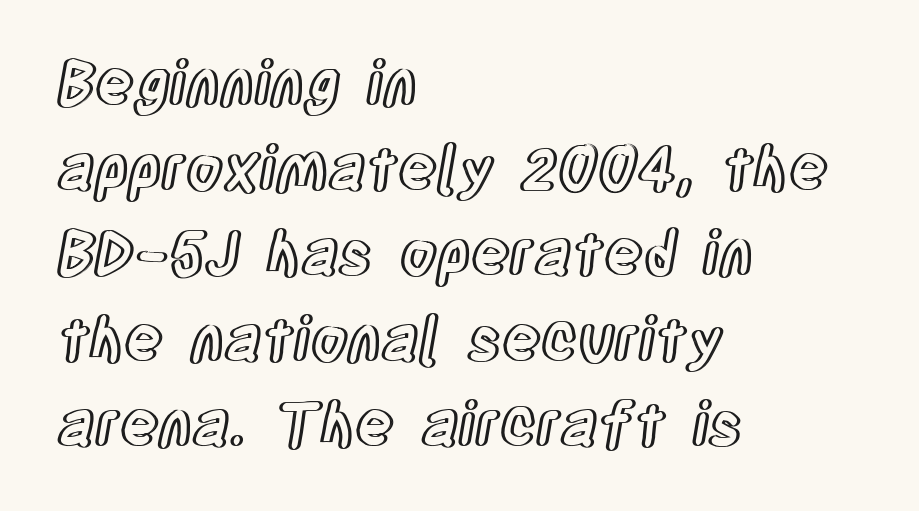
{"width": "condensed", "x_height": "large", "monospaced": "no", "underline": "no", "align": "left", "line_spacing": "normal", "line_spacing_ratio": 1.42, "letter_spacing": "normal", "letter_spacing_em": 0.0, "glyph_px": 60}
